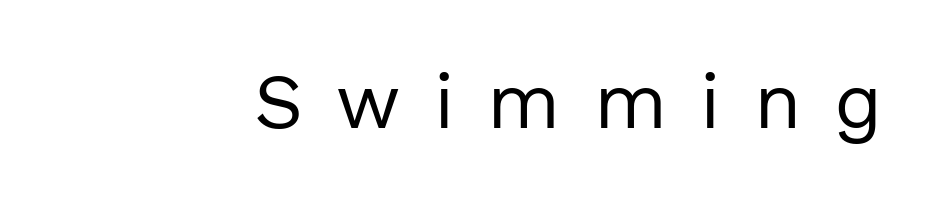
The image shows 77 px regular-weight sans-serif type, upright; set right-aligned, unusually wide letter spacing (+0.43 em), not underlined; a medium x-height.
